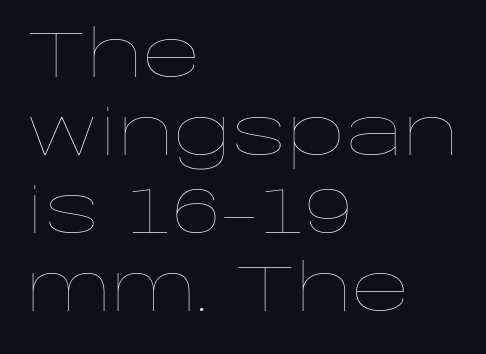
Q: Is the text bold? A: No.
Q: Is the text italic (slanted)? A: No, it is upright.
Q: Is the text underlined? A: No.
Q: How is the paragraph aligned? A: Left-aligned.
Q: Is the spacing between letters normal or unusually wide? A: Normal.
Q: Width (condensed, normal, or wide)? A: Wide.
Q: Stroke contrast? A: Low.
Q: x-height? A: Large.
Q: Monospaced? A: No.
